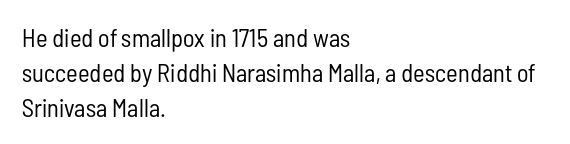
The image shows 25 px text type, upright; set left-aligned, normal line spacing (1.4x), normal letter spacing, not underlined.
